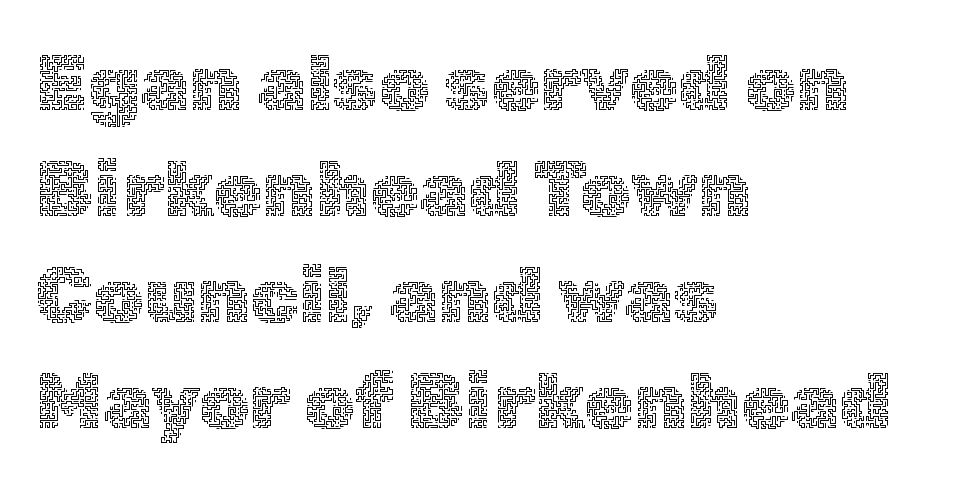
The image shows 79 px thin type, upright; set left-aligned, normal line spacing (1.34x), normal letter spacing, not underlined; a medium x-height.
